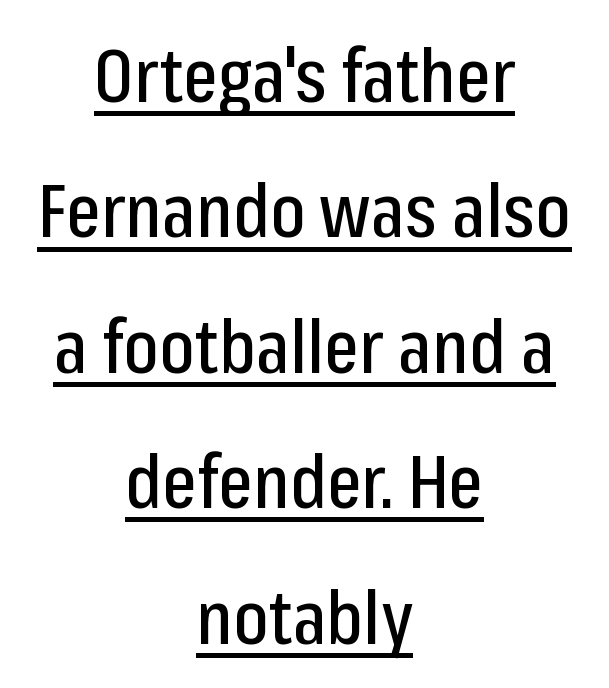
In CSS terms this would be text-align: center. Quick note: not italic, upright. These lines are rendered in a variable-pitch font. In designer terms, the underline attribute is active on this setting. Check where the strokes stop: nothing finishes them off — pure sans. The tracking reads as untouched default to a designer's eye.
